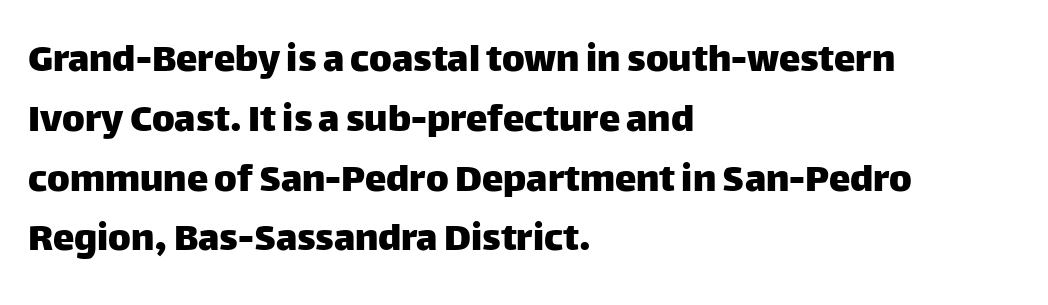
This sample keeps an unexceptional amount of space between lines. The passage is arranged the way most books set body copy — flush left. Regarding serifs, this sample does without them. The space directly below the letters is spotless. Is this a fixed-width face? No — the glyphs have proportional, varying widths.
